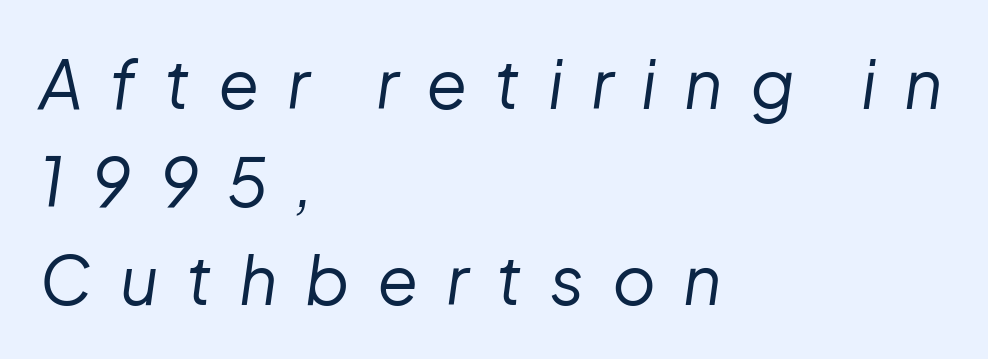
Heft: none added — not bold. This sample uses expanded letter spacing, leaving extra air between glyphs. The rendering applies a slant to the glyphs. The face used here is proportionally spaced, like ordinary book or web type. Unmarked baselines from the first word to the last. Reading down the block, your eye returns to a fixed left position each line.
